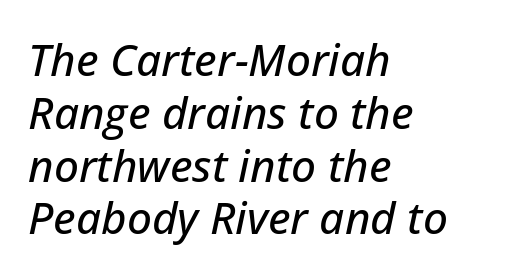
Teacher's note: observe the even left margin — that is flush-left alignment. The face used here has a pronounced slope to its letters. Here the glyphs are tracked normally, forming tight word shapes. Descenders hang freely into open space.
